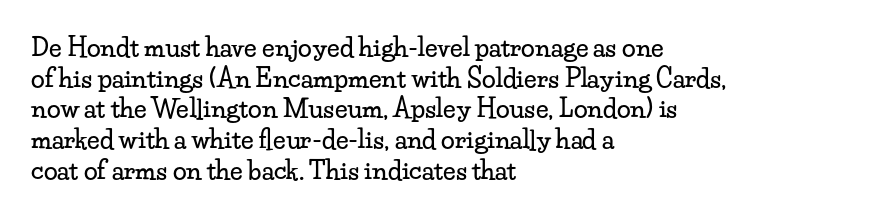
{"italic": "no", "underline": "no", "align": "left", "line_spacing_ratio": 1.23, "letter_spacing": "normal", "letter_spacing_em": 0.0, "glyph_px": 25}
